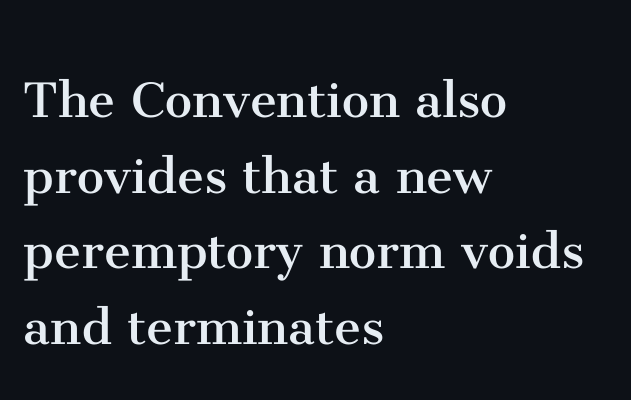
The image shows 61 px regular-weight serif type, upright; set left-aligned, line spacing 1.24x, normal letter spacing, not underlined; medium stroke contrast and a medium x-height.
